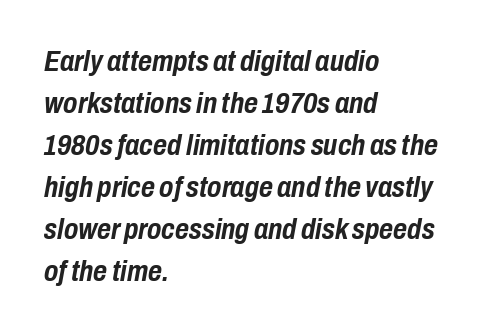
The image shows 30 px semibold, condensed type, italic (leaning right); set left-aligned, normal line spacing (1.4x), normal letter spacing, not underlined; low stroke contrast and a medium x-height.
